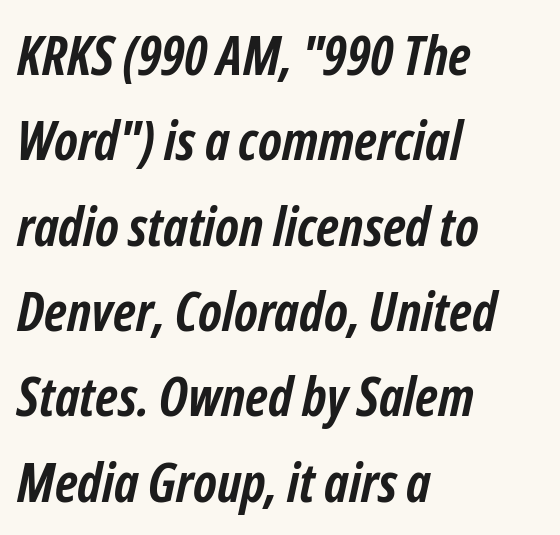
Q: Is the text bold? A: Yes.
Q: Is the text italic (slanted)? A: Yes, it leans right by about 12 degrees.
Q: Is the text underlined? A: No.
Q: How is the paragraph aligned? A: Left-aligned.
Q: Is the spacing between letters normal or unusually wide? A: Normal.
Q: Is the spacing between lines tight, normal or loose? A: Normal.
Q: Width (condensed, normal, or wide)? A: Condensed.
Q: Stroke contrast? A: Low.
Q: x-height? A: Medium.
Q: Monospaced? A: No.
